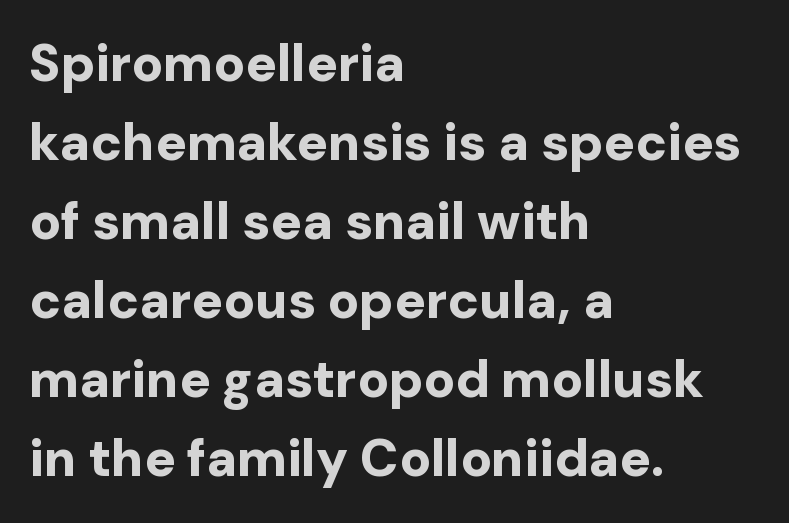
Spacing verdict: proportional, widths tailored to each character. Heavy-handed strokes throughout: this text is bold. Serif or sans? Sans — the stroke terminals are bare. Honestly, the letter spacing is just normal — you wouldn't notice it.
